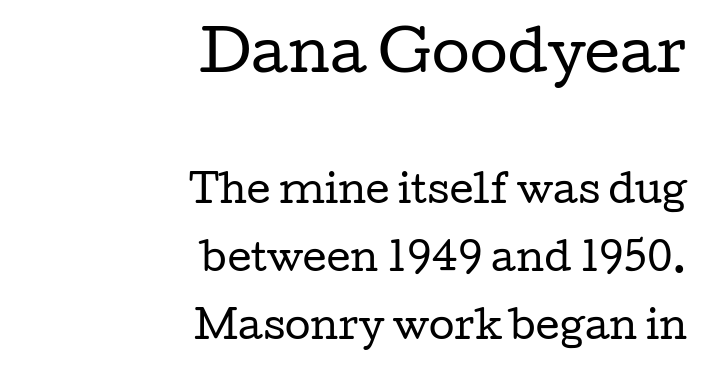
{"serif": "yes", "italic": "no", "bold": "no", "weight": "regular", "width": "wide", "stroke_contrast": "low", "x_height": "medium", "monospaced": "no", "underline": "no", "align": "right", "line_spacing_ratio": 1.84, "letter_spacing": "normal", "letter_spacing_em": 0.0, "larger_block": "first", "size_ratio": 1.49, "glyph_px": 55}
